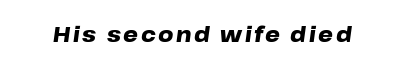
Check the space under the baseline: it is left empty. I'd describe the lettering as bold — thick and assertive. In terms of posture, this sample is oblique.
